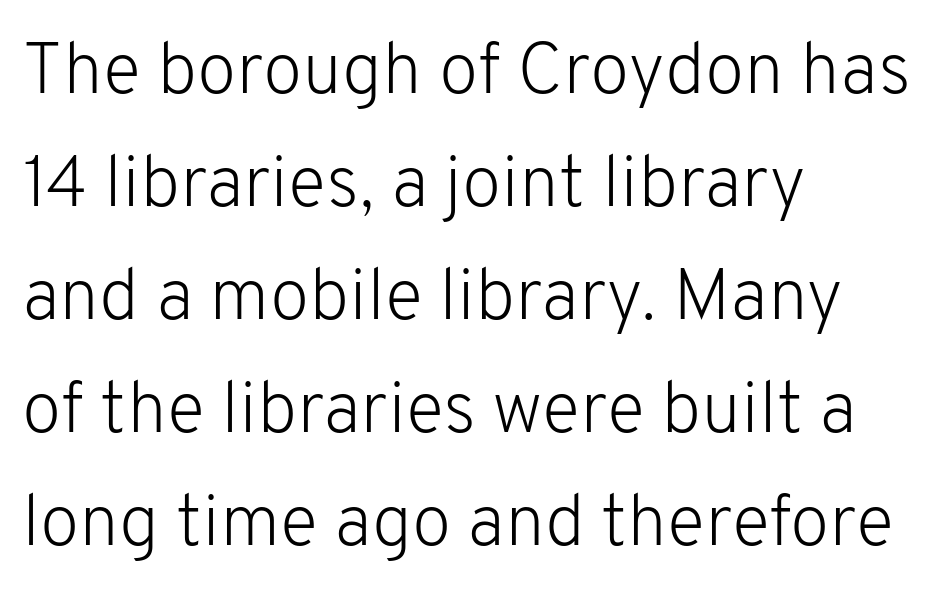
No chunkiness to these letters — they're not bold. The passage shown has conventional tracking throughout. Regular leading. These lines are set flush left with a ragged right edge. If you drew a line through each stem, it would be perfectly vertical.
